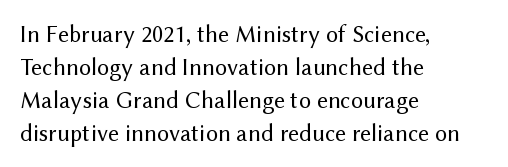
Q: Is the text bold? A: No.
Q: Is the text italic (slanted)? A: No, it is upright.
Q: Is the text underlined? A: No.
Q: How is the paragraph aligned? A: Left-aligned.
Q: Is the spacing between letters normal or unusually wide? A: Normal.
Q: Is the spacing between lines tight, normal or loose? A: Normal.
